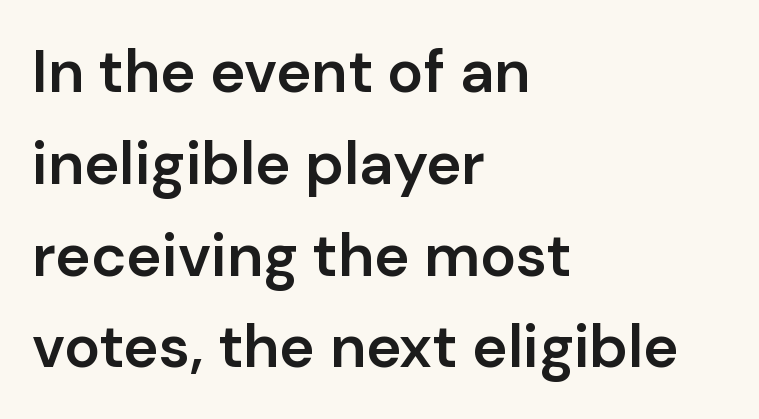
The image shows 60 px semibold sans-serif type, upright; set left-aligned, normal line spacing (1.53x), normal letter spacing, not underlined; low stroke contrast and a medium x-height.
